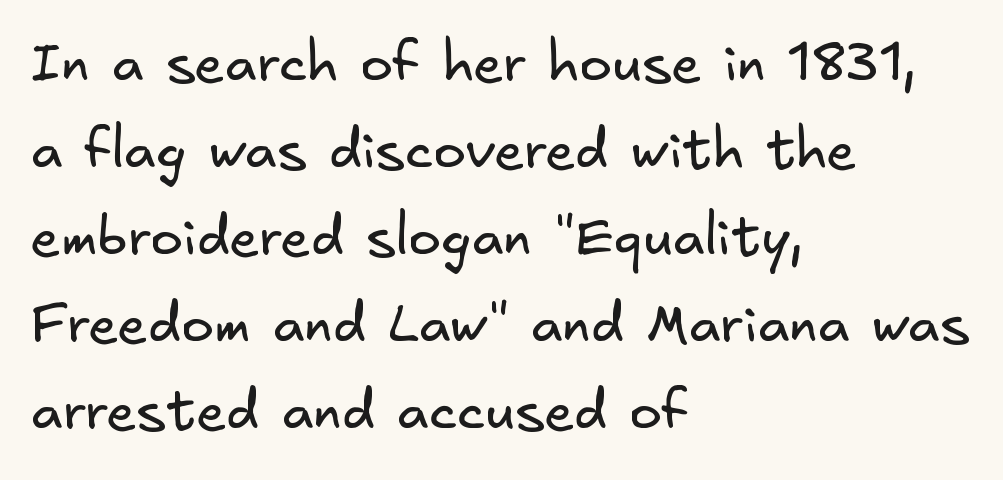
Q: Is the text bold? A: No.
Q: Is the typeface a serif or a sans-serif typeface? A: Sans-serif.
Q: Is the text underlined? A: No.
Q: How is the paragraph aligned? A: Left-aligned.
Q: Is the spacing between letters normal or unusually wide? A: Normal.
Q: Is the spacing between lines tight, normal or loose? A: Normal.
Q: Width (condensed, normal, or wide)? A: Normal.
Q: Stroke contrast? A: Low.
Q: x-height? A: Small.
